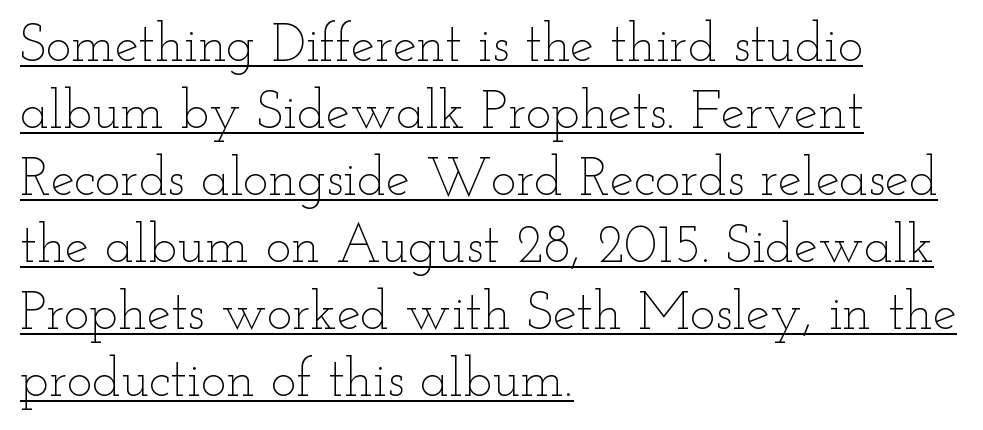
These characters rest on top of a visible drawn line. Default kerning and tracking; the words read as compact shapes. The ragged edge is on the right, which tells us the setting is flush left. A light-to-regular cut is what we see here. A typesetter would call this proportional, since set widths differ per character.
